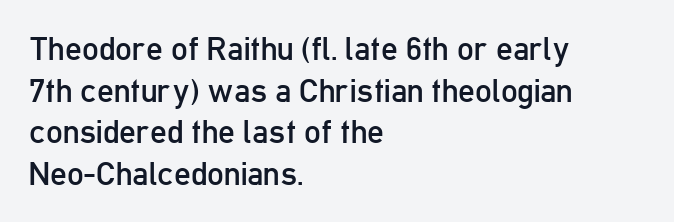
Q: Is the text bold? A: No.
Q: Is the text italic (slanted)? A: No, it is upright.
Q: Is the typeface a serif or a sans-serif typeface? A: Sans-serif.
Q: Is the text underlined? A: No.
Q: How is the paragraph aligned? A: Left-aligned.
Q: Is the spacing between letters normal or unusually wide? A: Normal.
Q: Is the spacing between lines tight, normal or loose? A: Normal.
Q: Width (condensed, normal, or wide)? A: Condensed.
Q: Stroke contrast? A: Low.
Q: x-height? A: Medium.
Q: Monospaced? A: No.
